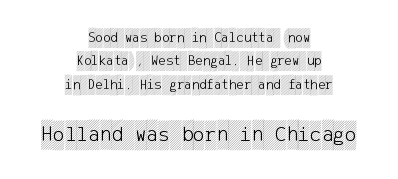
Q: Is the text italic (slanted)? A: No, it is upright.
Q: Is the text underlined? A: No.
Q: How is the paragraph aligned? A: Centered.
Q: Is the spacing between letters normal or unusually wide? A: Normal.
Q: Is the spacing between lines tight, normal or loose? A: Normal.
Q: Which block of text is set in a larger size, the first (top) or the second (bottom)? A: The second (bottom) one.
